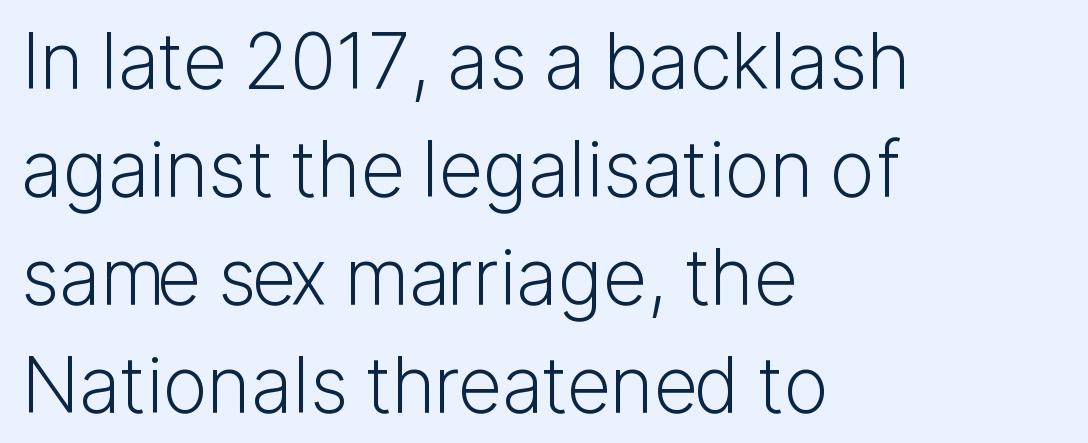
Unbolded letterforms with no extra heft. How would I describe the line gaps? Plain and ordinary. Nope, no serifs anywhere on these letters. These lines were composed using upright roman letters.
